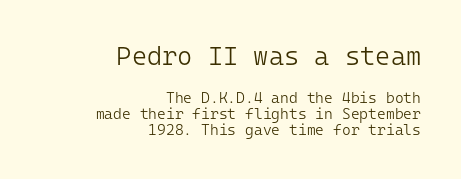
The image shows 26 px text type, upright; set right-aligned, tight line spacing (1.07x), normal letter spacing, not underlined; the first (top) block is 1.73x larger.
